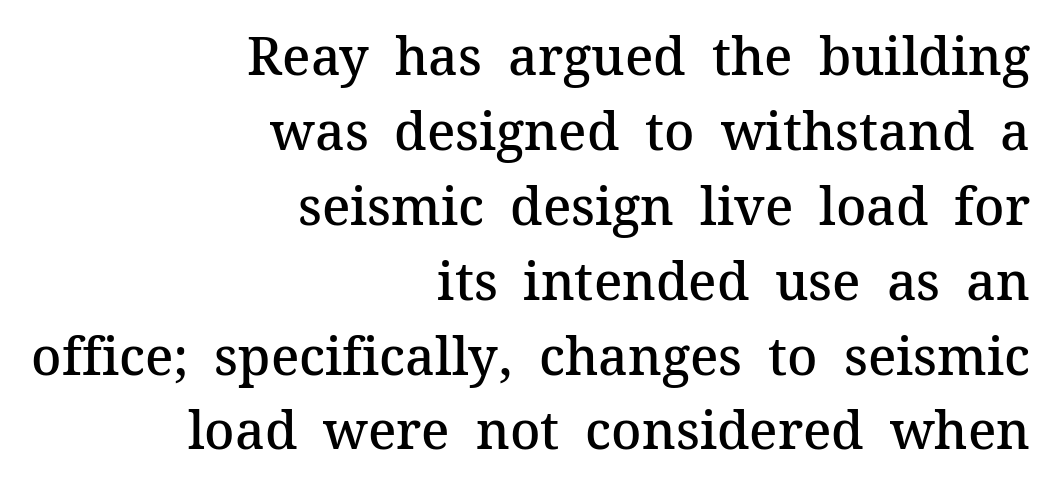
{"serif": "yes", "italic": "no", "bold": "semi", "weight": "semibold", "width": "normal", "stroke_contrast": "medium", "x_height": "medium", "monospaced": "no", "underline": "no", "align": "right", "line_spacing": "normal", "line_spacing_ratio": 1.44, "letter_spacing": "normal", "letter_spacing_em": 0.0, "glyph_px": 52}
